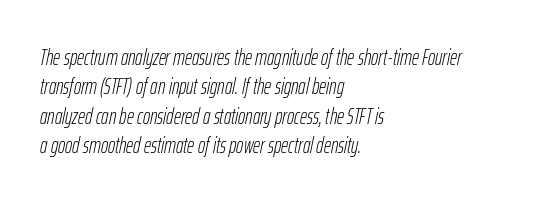
{"italic": "yes", "lean": "right", "slant_degrees": 12, "bold": "no", "underline": "no", "align": "left", "line_spacing": "normal", "line_spacing_ratio": 1.33, "letter_spacing": "normal", "letter_spacing_em": 0.0, "glyph_px": 22}
